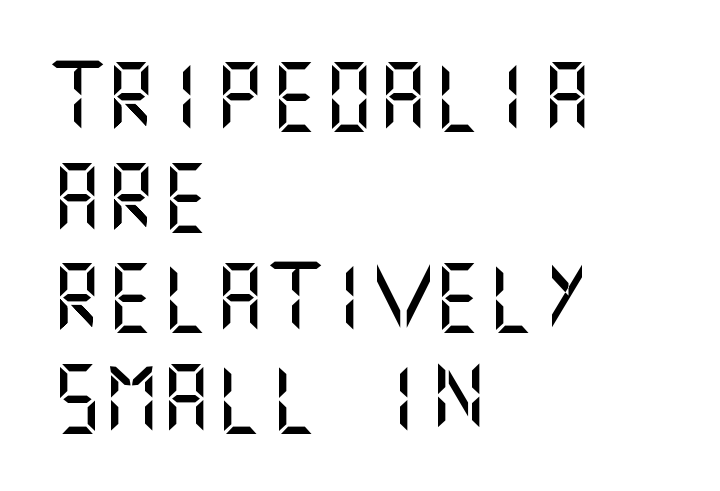
Q: Is the text italic (slanted)? A: No, it is upright.
Q: Is the typeface a serif or a sans-serif typeface? A: Sans-serif.
Q: Is the text underlined? A: No.
Q: How is the paragraph aligned? A: Left-aligned.
Q: Is the spacing between letters normal or unusually wide? A: Normal.
Q: Is the spacing between lines tight, normal or loose? A: Normal.
Q: Width (condensed, normal, or wide)? A: Normal.
Q: Stroke contrast? A: Medium.
Q: x-height? A: Large.
